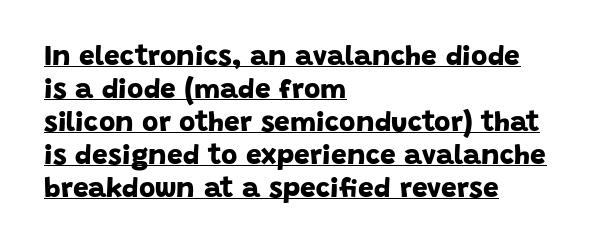
Casual observation: everything's shoved over to the left. The rendering shows plain stroke endings on the letterforms — a sans-serif design. The type is set solid horizontally, with unmodified tracking. The words here are underlined. You could not count columns in this text — the font is proportionally spaced.
